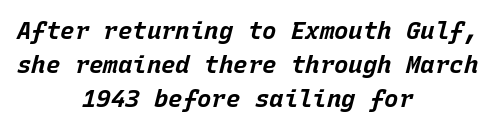
Tracking here is standard; glyphs follow each other at the usual distance. Glance below the letters and you will spot only blank space. Rows of type keep a routine distance in the vertical direction. Typesetter's note: full bold, strokes at maximum text heaviness. Caption: multi-line text, centered on the measure. Does the lettering tilt? It does — this is italic.
